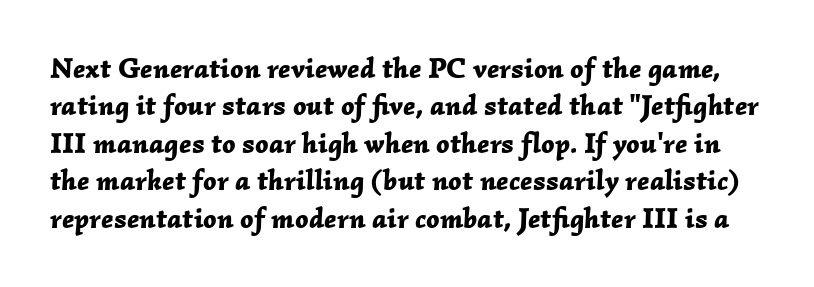
{"italic": "yes", "lean": "right", "slant_degrees": 2, "bold": "yes", "weight": "bold", "width": "normal", "stroke_contrast": "low", "x_height": "medium", "monospaced": "no", "underline": "no", "line_spacing": "normal", "line_spacing_ratio": 1.29, "letter_spacing": "normal", "letter_spacing_em": 0.0, "glyph_px": 29}
